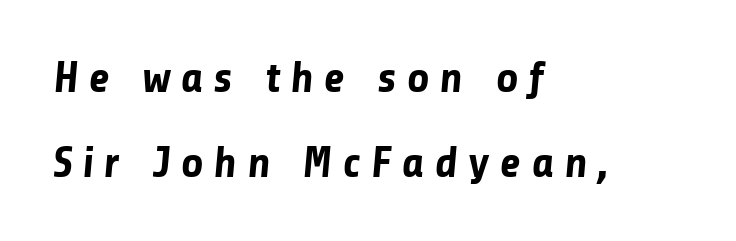
Typographic density is high because the face is bold. Character widths vary here, with narrow letters taking less room than wide ones. A bare baseline throughout the passage. Regarding leading, the lines here are spaced well apart.
